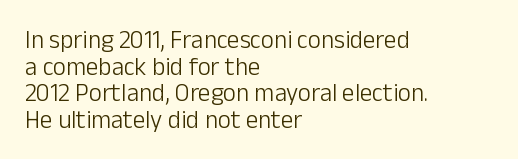
{"italic": "no", "bold": "no", "underline": "no", "align": "left", "line_spacing": "tight", "line_spacing_ratio": 1.07, "letter_spacing": "normal", "letter_spacing_em": 0.0, "glyph_px": 25}
